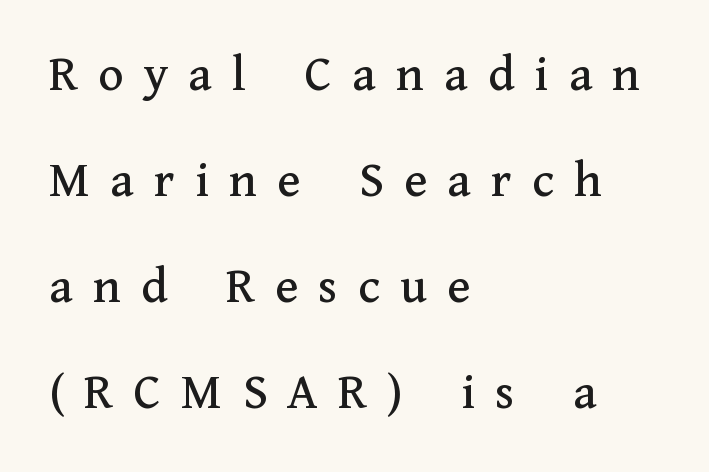
The image shows 52 px serif type, upright; set left-aligned, loose line spacing (2.04x), unusually wide letter spacing (+0.39 em), not underlined; medium stroke contrast and a medium x-height.
